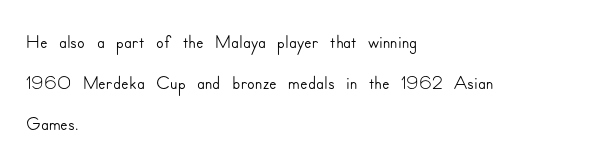
Q: Is the text italic (slanted)? A: No, it is upright.
Q: Is the typeface a serif or a sans-serif typeface? A: Sans-serif.
Q: Is the text underlined? A: No.
Q: How is the paragraph aligned? A: Left-aligned.
Q: Is the spacing between letters normal or unusually wide? A: Normal.
Q: Is the spacing between lines tight, normal or loose? A: Normal.
Q: Width (condensed, normal, or wide)? A: Normal.
Q: Stroke contrast? A: Low.
Q: x-height? A: Small.
Q: Monospaced? A: No.
